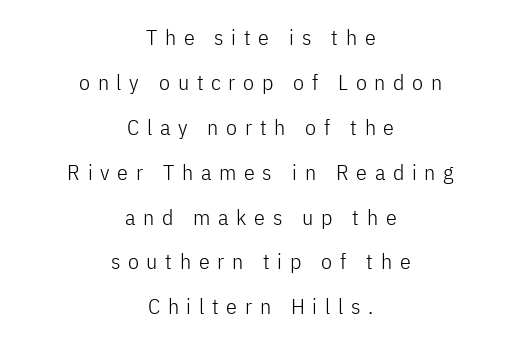
The image shows 22 px text type, upright; set centered, loose line spacing (2.04x), unusually wide letter spacing (+0.35 em), not underlined.
